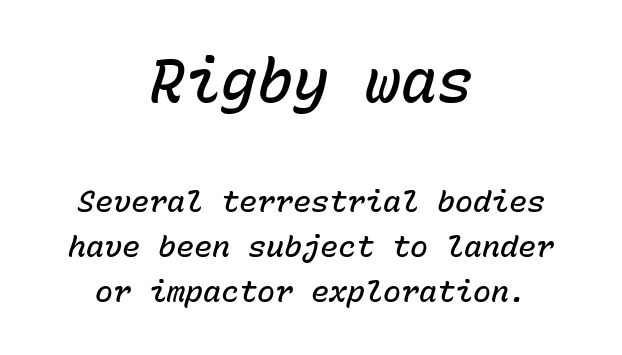
{"italic": "yes", "lean": "right", "slant_degrees": 15, "bold": "semi", "weight": "semibold", "width": "normal", "stroke_contrast": "low", "x_height": "medium", "monospaced": "yes", "underline": "no", "align": "center", "line_spacing": "normal", "line_spacing_ratio": 1.5, "letter_spacing": "normal", "letter_spacing_em": 0.0, "larger_block": "first", "size_ratio": 2.0, "glyph_px": 60}
